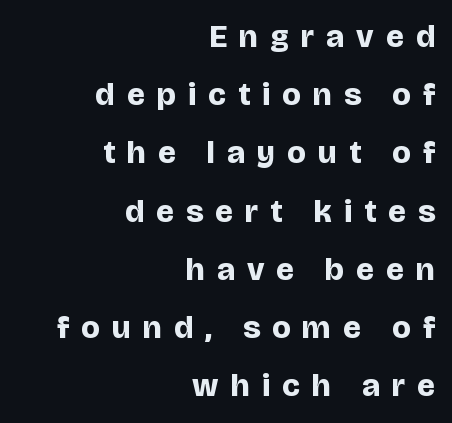
This rendering widens character spacing well past its baseline value. Looks like regular typesetting: each glyph gets only the width it needs. Are there feet on the stems? There aren't — it's a sans. The space beneath each line is pristine and unruled. How heavy is the stroke? Heavy — this is a bold. A typesetter would mark this as roman, not italic.
